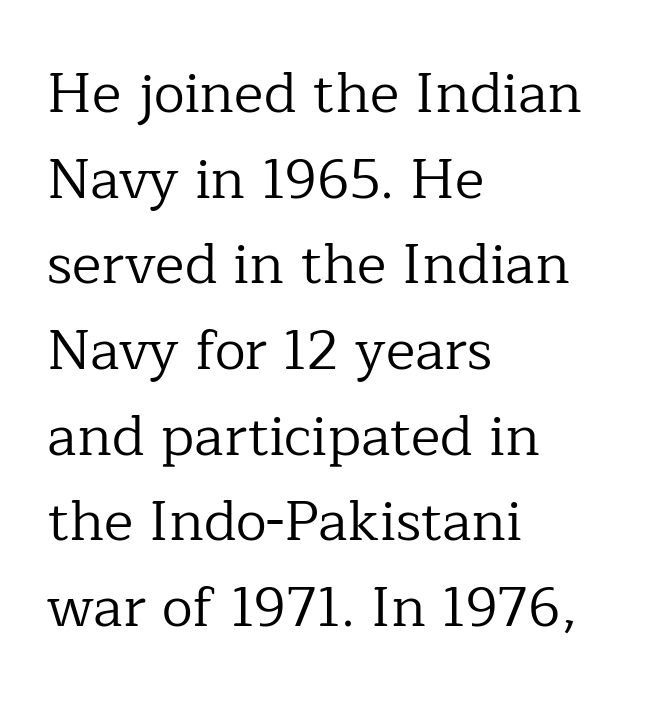
{"serif": "yes", "italic": "no", "bold": "no", "weight": "regular", "width": "normal", "stroke_contrast": "low", "x_height": "medium", "monospaced": "no", "underline": "no", "align": "left", "line_spacing": "normal", "line_spacing_ratio": 1.53, "letter_spacing": "normal", "letter_spacing_em": 0.0, "glyph_px": 56}
